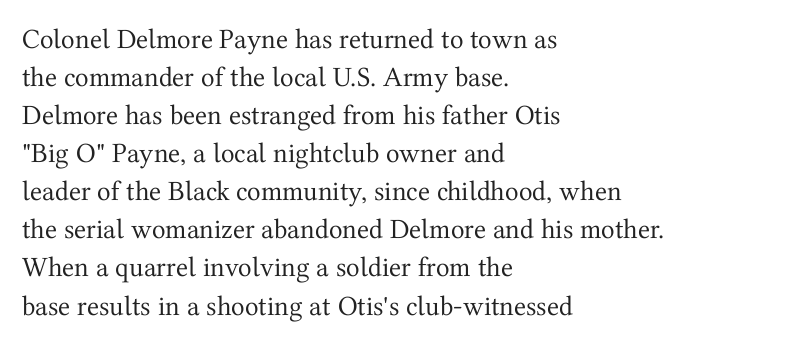
The image shows 28 px regular-weight serif type, upright; set left-aligned, normal line spacing (1.36x), normal letter spacing, not underlined; medium stroke contrast and a medium x-height.
